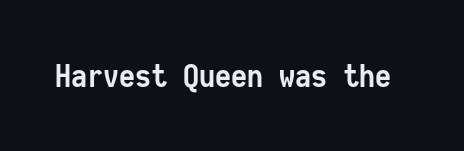
Q: Is the text bold? A: Yes.
Q: Is the text italic (slanted)? A: No, it is upright.
Q: Is the typeface a serif or a sans-serif typeface? A: Sans-serif.
Q: Is the text underlined? A: No.
Q: Is the spacing between letters normal or unusually wide? A: Normal.
Q: Width (condensed, normal, or wide)? A: Condensed.
Q: Stroke contrast? A: Low.
Q: x-height? A: Medium.
Q: Monospaced? A: Yes.
